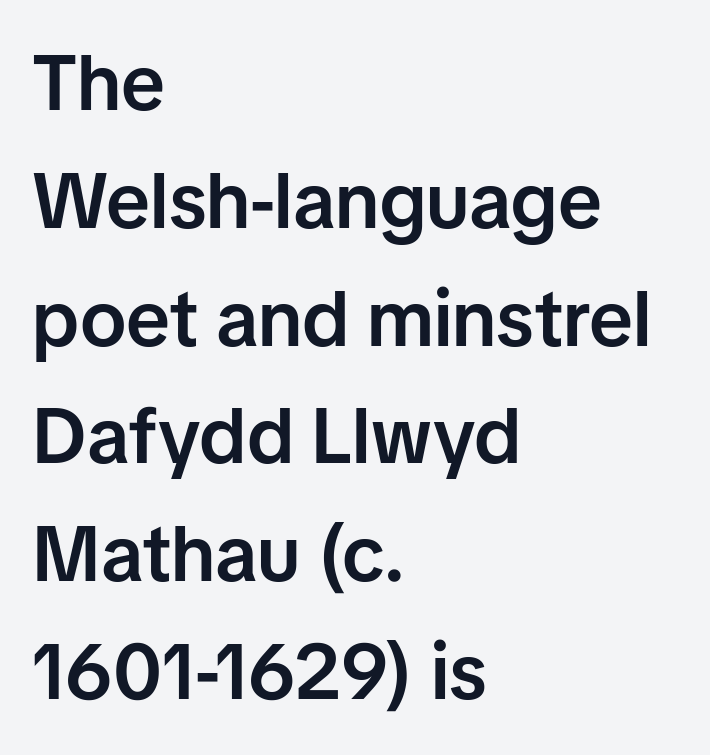
The image shows 78 px semibold sans-serif type, upright; set left-aligned, normal line spacing (1.51x), normal letter spacing, not underlined; low stroke contrast and a medium x-height.
